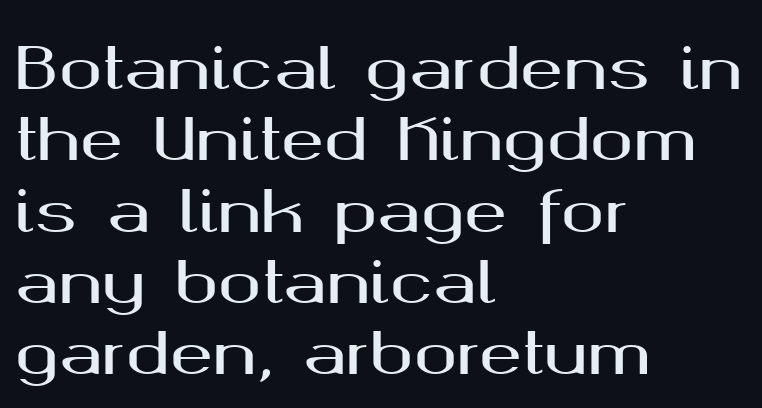
The image shows 58 px wide sans-serif type, upright; set left-aligned, line spacing 1.23x, normal letter spacing, not underlined; medium stroke contrast and a medium x-height.
